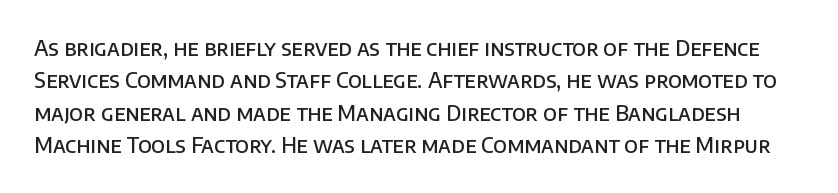
{"italic": "no", "bold": "semi", "underline": "no", "line_spacing": "normal", "line_spacing_ratio": 1.54, "letter_spacing": "normal", "letter_spacing_em": 0.0, "glyph_px": 21}
